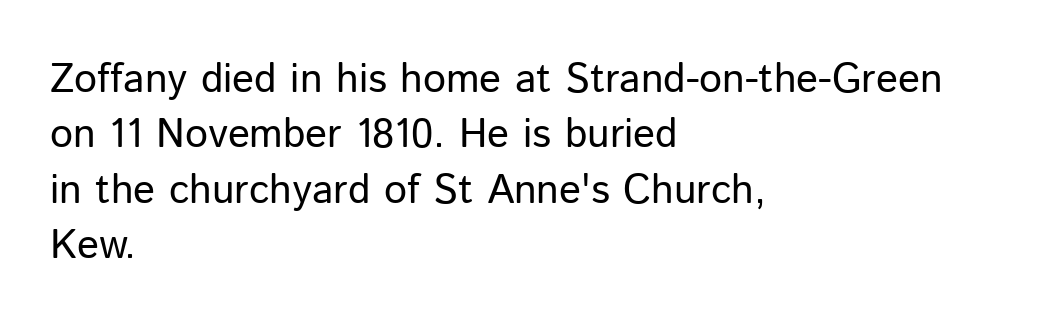
{"serif": "no", "italic": "no", "bold": "no", "weight": "regular", "width": "normal", "stroke_contrast": "low", "x_height": "medium", "monospaced": "no", "underline": "no", "align": "left", "line_spacing": "normal", "line_spacing_ratio": 1.35, "letter_spacing": "normal", "letter_spacing_em": 0.0, "glyph_px": 41}
